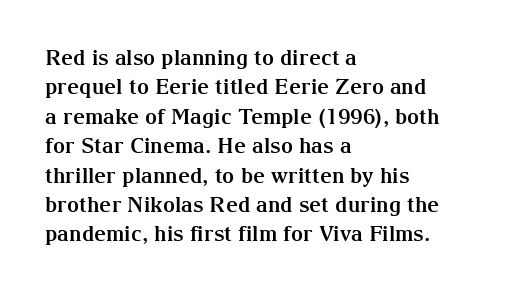
Posture: upright roman. Underlining? Definitely not there. Each line starts at the same left margin while the right side varies. Stroke thickness is high; the sample reads as a true bold. The block of text has a typical density, with ordinary space between rows.
